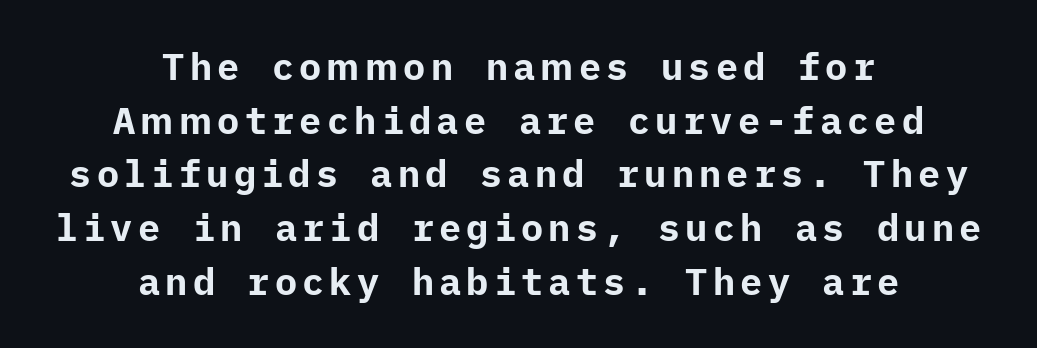
Q: Is the text bold? A: Yes.
Q: Is the text italic (slanted)? A: No, it is upright.
Q: Is the typeface a serif or a sans-serif typeface? A: Sans-serif.
Q: Is the text underlined? A: No.
Q: How is the paragraph aligned? A: Centered.
Q: Is the spacing between lines tight, normal or loose? A: Normal.
Q: Width (condensed, normal, or wide)? A: Normal.
Q: Stroke contrast? A: Low.
Q: x-height? A: Medium.
